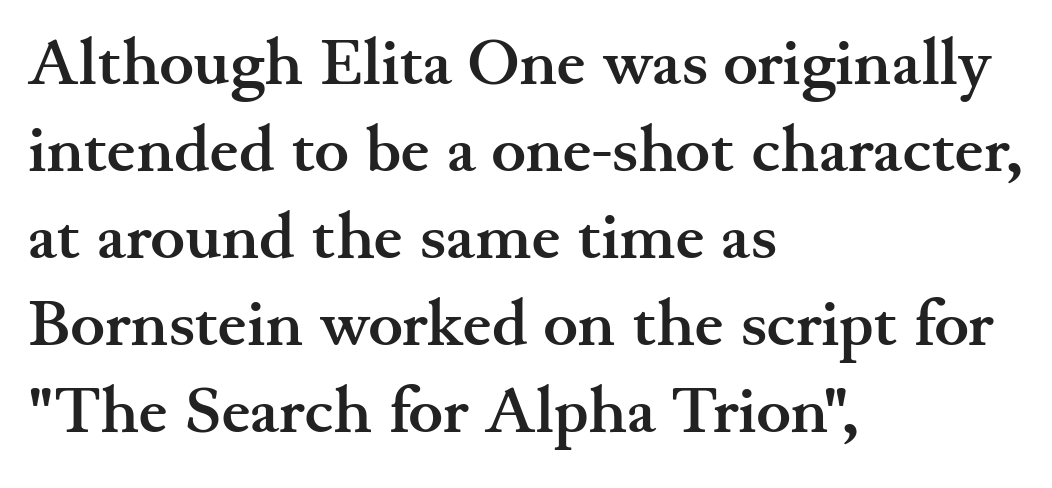
{"serif": "yes", "italic": "no", "bold": "yes", "weight": "semibold", "width": "wide", "stroke_contrast": "medium", "x_height": "small", "monospaced": "no", "underline": "no", "align": "left", "line_spacing": "normal", "line_spacing_ratio": 1.34, "letter_spacing": "normal", "letter_spacing_em": 0.0, "glyph_px": 65}
